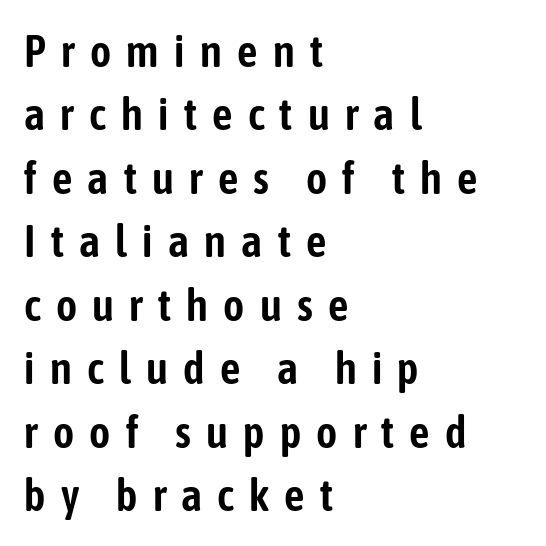
Q: Is the text italic (slanted)? A: No, it is upright.
Q: Is the typeface a serif or a sans-serif typeface? A: Sans-serif.
Q: Is the text underlined? A: No.
Q: How is the paragraph aligned? A: Left-aligned.
Q: Is the spacing between letters normal or unusually wide? A: Unusually wide.
Q: Is the spacing between lines tight, normal or loose? A: Normal.
Q: Width (condensed, normal, or wide)? A: Condensed.
Q: Stroke contrast? A: Low.
Q: x-height? A: Medium.
Q: Monospaced? A: No.
